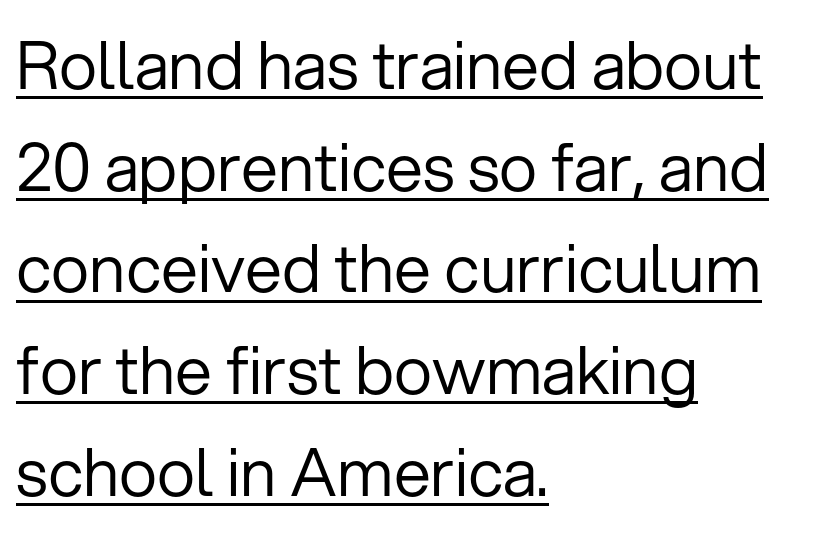
Q: Is the text bold? A: No.
Q: Is the text italic (slanted)? A: No, it is upright.
Q: Is the typeface a serif or a sans-serif typeface? A: Sans-serif.
Q: Is the text underlined? A: Yes.
Q: How is the paragraph aligned? A: Left-aligned.
Q: Is the spacing between letters normal or unusually wide? A: Normal.
Q: Is the spacing between lines tight, normal or loose? A: Normal.
Q: Width (condensed, normal, or wide)? A: Normal.
Q: Stroke contrast? A: Low.
Q: x-height? A: Medium.
Q: Monospaced? A: No.
